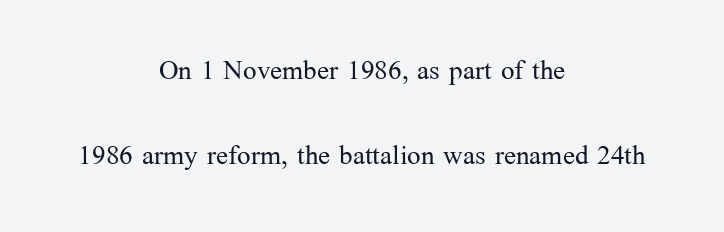
{"serif": "yes", "italic": "no", "bold": "no", "weight": "light", "width": "normal", "stroke_contrast": "medium", "x_height": "medium", "monospaced": "no", "underline": "no", "align": "center", "line_spacing": "loose", "line_spacing_ratio": 2.37, "letter_spacing": "normal", "letter_spacing_em": 0.0, "glyph_px": 36}
